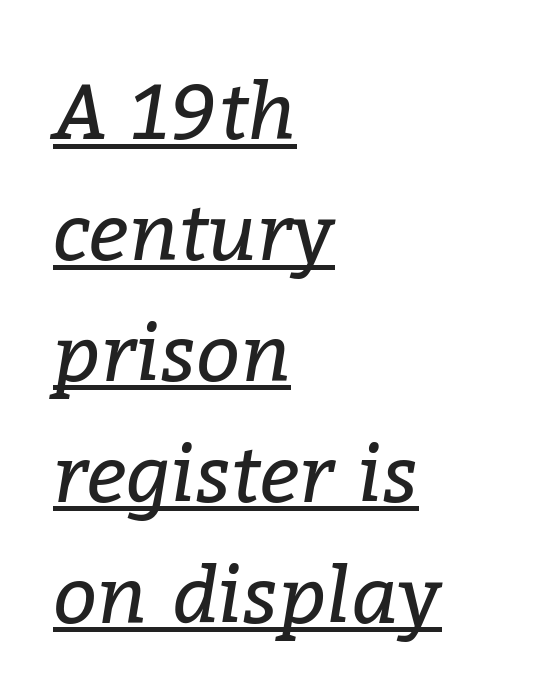
The image shows 78 px regular-weight serif type, italic (leaning right); set left-aligned, normal line spacing (1.55x), normal letter spacing, underlined; low stroke contrast and a medium x-height.
